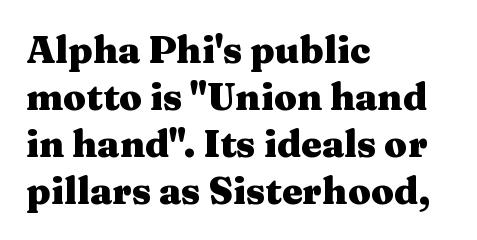
Q: Is the text bold? A: Yes.
Q: Is the text italic (slanted)? A: No, it is upright.
Q: Is the typeface a serif or a sans-serif typeface? A: Serif.
Q: Is the text underlined? A: No.
Q: How is the paragraph aligned? A: Left-aligned.
Q: Is the spacing between letters normal or unusually wide? A: Normal.
Q: Is the spacing between lines tight, normal or loose? A: Normal.
Q: Width (condensed, normal, or wide)? A: Wide.
Q: Stroke contrast? A: Medium.
Q: x-height? A: Medium.
Q: Monospaced? A: No.
